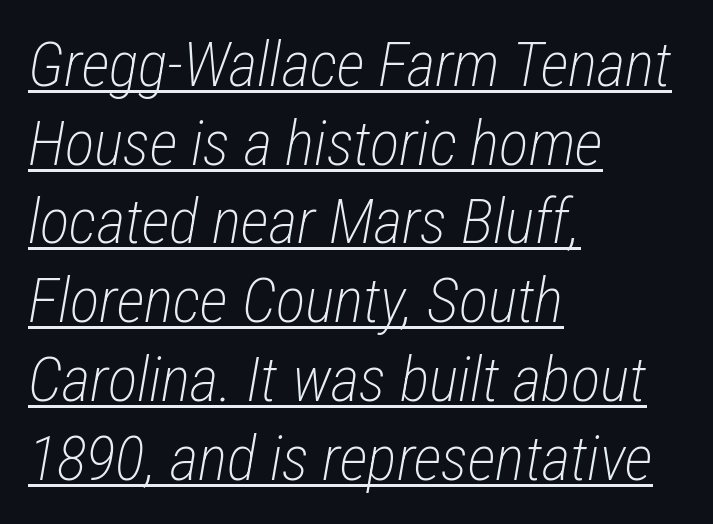
Q: Is the text bold? A: No.
Q: Is the text italic (slanted)? A: Yes, it leans right by about 12 degrees.
Q: Is the text underlined? A: Yes.
Q: How is the paragraph aligned? A: Left-aligned.
Q: Is the spacing between letters normal or unusually wide? A: Normal.
Q: Is the spacing between lines tight, normal or loose? A: Normal.
Q: Width (condensed, normal, or wide)? A: Condensed.
Q: Stroke contrast? A: Low.
Q: x-height? A: Medium.
Q: Monospaced? A: No.
